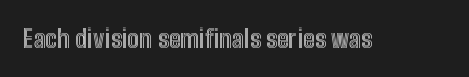
The image shows 25 px text type, upright; set normal letter spacing, not underlined.
